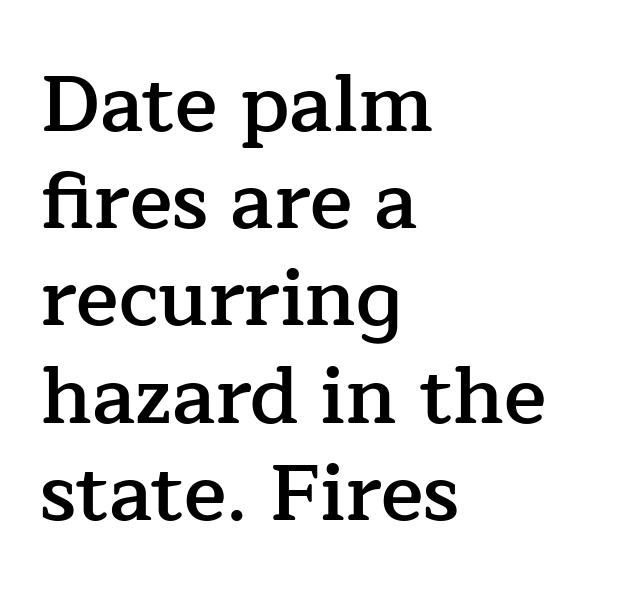
{"serif": "yes", "italic": "no", "bold": "semi", "weight": "semibold", "width": "normal", "stroke_contrast": "low", "x_height": "medium", "monospaced": "no", "underline": "no", "align": "left", "line_spacing_ratio": 1.23, "letter_spacing": "normal", "letter_spacing_em": 0.0, "glyph_px": 79}
